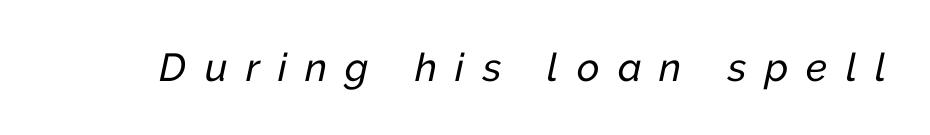
The image shows 39 px text type, italic (leaning right); set unusually wide letter spacing (+0.47 em), not underlined; low stroke contrast and a medium x-height.
